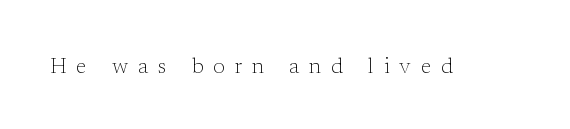
{"italic": "no", "bold": "no", "underline": "no", "letter_spacing": "wide", "letter_spacing_em": 0.48, "glyph_px": 21}
